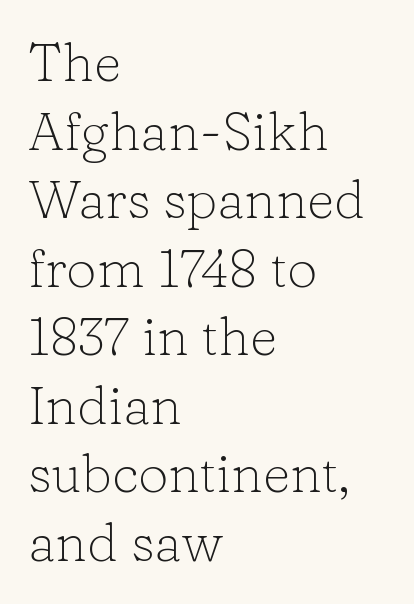
{"serif": "yes", "italic": "no", "bold": "no", "weight": "light", "width": "normal", "stroke_contrast": "low", "x_height": "medium", "monospaced": "no", "underline": "no", "align": "left", "line_spacing": "normal", "line_spacing_ratio": 1.27, "letter_spacing": "normal", "letter_spacing_em": 0.0, "glyph_px": 54}
